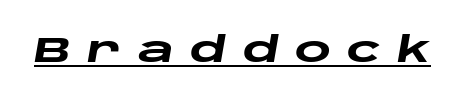
{"italic": "yes", "lean": "right", "slant_degrees": 10, "bold": "yes", "weight": "heavy", "width": "wide", "stroke_contrast": "low", "x_height": "large", "monospaced": "no", "underline": "yes", "letter_spacing": "wide", "letter_spacing_em": 0.46, "glyph_px": 35}
